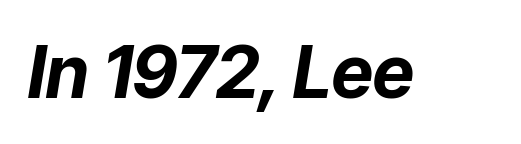
No extra tracking has been applied to these lines. Tall strokes in this sample are angled rather than plumb. The rendering uses natural spacing where letterforms have individual widths. Words float on clear page, feet unadorned.
